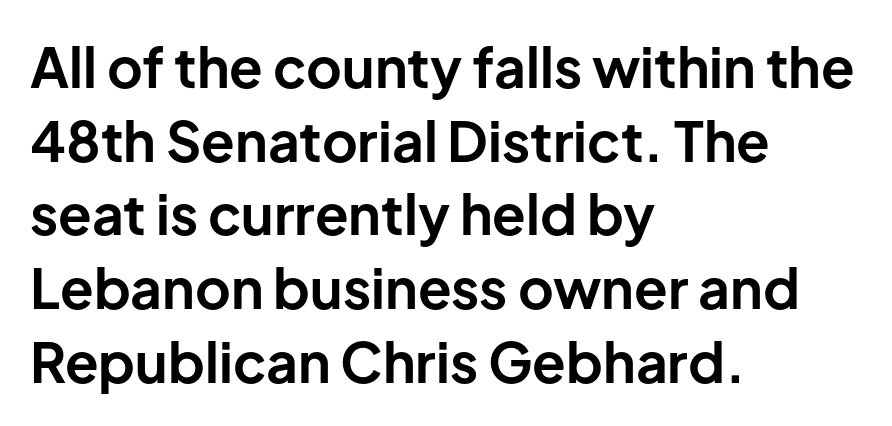
Q: Is the text bold? A: Yes.
Q: Is the text italic (slanted)? A: No, it is upright.
Q: Is the typeface a serif or a sans-serif typeface? A: Sans-serif.
Q: Is the text underlined? A: No.
Q: How is the paragraph aligned? A: Left-aligned.
Q: Is the spacing between letters normal or unusually wide? A: Normal.
Q: Is the spacing between lines tight, normal or loose? A: Normal.
Q: Width (condensed, normal, or wide)? A: Normal.
Q: Stroke contrast? A: Low.
Q: x-height? A: Medium.
Q: Monospaced? A: No.
